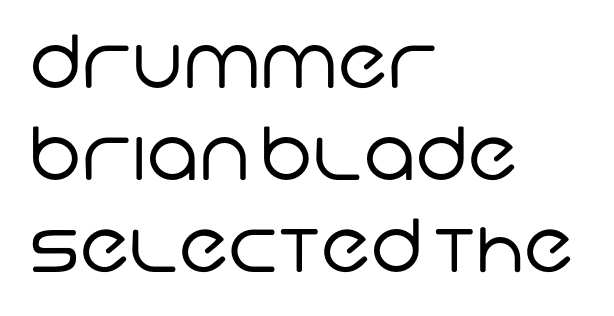
The image shows 73 px regular-weight sans-serif type; set left-aligned, normal line spacing (1.26x), normal letter spacing, not underlined; low stroke contrast and a large x-height.
